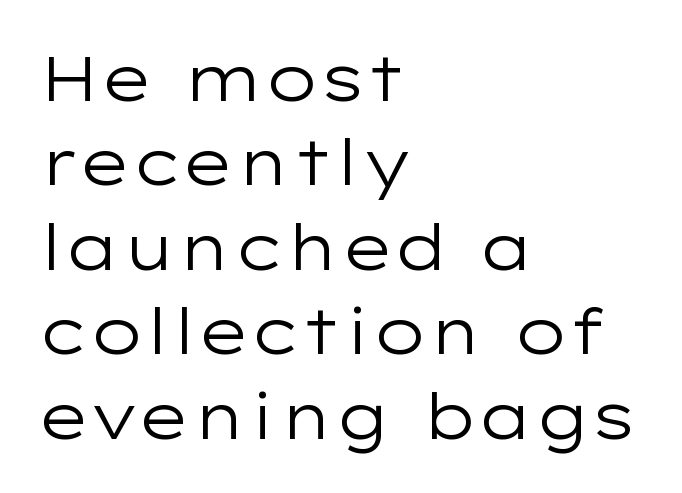
The image shows 63 px regular-weight, wide sans-serif type, upright; set left-aligned, normal line spacing (1.34x), normal letter spacing, not underlined; low stroke contrast and a medium x-height.
